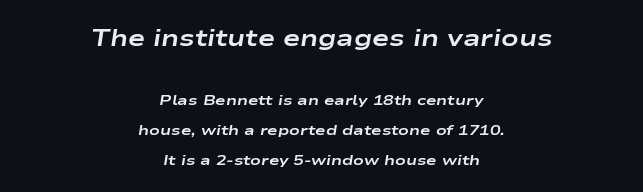
{"italic": "yes", "lean": "right", "slant_degrees": 9, "bold": "yes", "underline": "no", "align": "center", "line_spacing": "loose", "line_spacing_ratio": 2.14, "letter_spacing": "normal", "letter_spacing_em": 0.0, "larger_block": "first", "size_ratio": 1.64, "glyph_px": 23}
